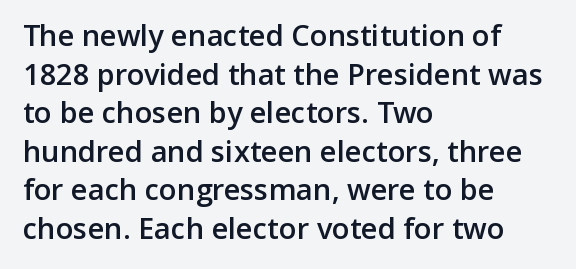
The image shows 29 px semibold sans-serif type, upright; set left-aligned, normal line spacing (1.33x), normal letter spacing, not underlined; low stroke contrast and a medium x-height.
